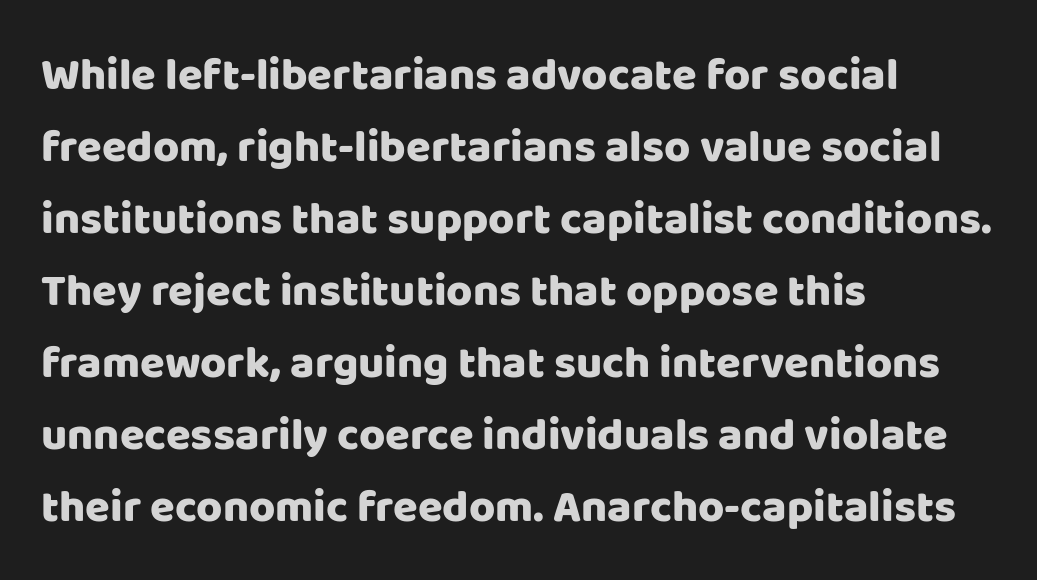
Note: no serifs on the glyphs. Nothing unusual about the tracking: characters are spaced as the font intends. Summary of vertical rhythm: regular, with standard interline spacing. Each letter keeps its own natural width here, so spacing adapts to shape.
